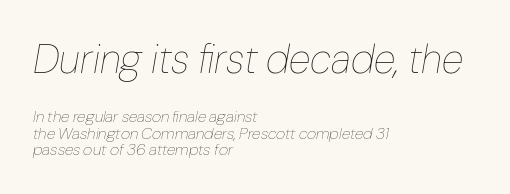
{"italic": "yes", "lean": "right", "slant_degrees": 10, "bold": "no", "weight": "thin", "width": "normal", "stroke_contrast": "low", "x_height": "medium", "monospaced": "no", "underline": "no", "align": "left", "line_spacing": "tight", "line_spacing_ratio": 1.03, "letter_spacing": "normal", "letter_spacing_em": 0.0, "larger_block": "first", "size_ratio": 2.5, "glyph_px": 40}
